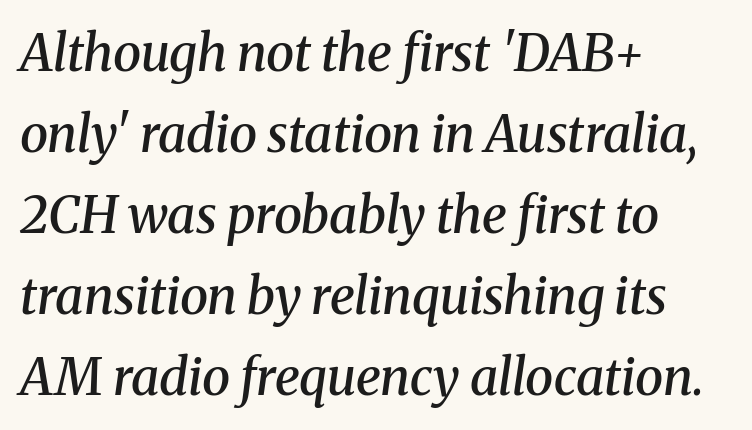
Compared with typical paragraphs, the rows here are spaced about the same. If you drew a line through each stem, it would be angled. Each glyph is drawn with semibold strokes, heavier than normal yet not fully bold. These lines are rendered in a variable-pitch font. The passage shown has conventional tracking throughout. Font category for this specimen: serif.
